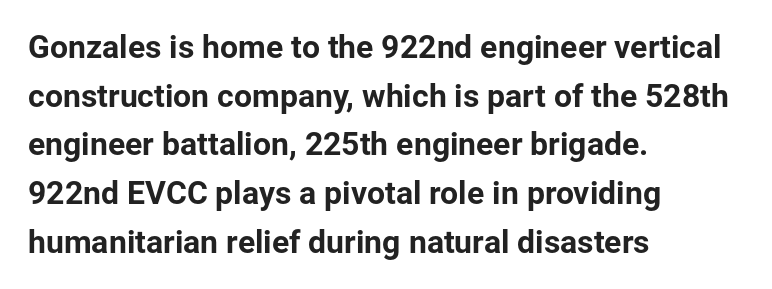
{"serif": "no", "italic": "no", "width": "normal", "stroke_contrast": "low", "x_height": "medium", "monospaced": "no", "underline": "no", "align": "left", "line_spacing": "normal", "line_spacing_ratio": 1.52, "letter_spacing": "normal", "letter_spacing_em": 0.0, "glyph_px": 32}
